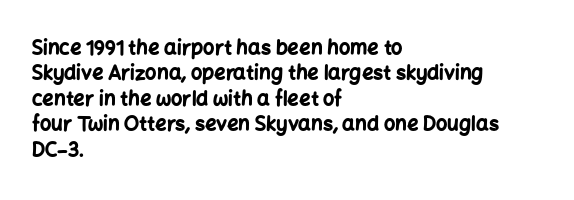
Q: Is the text bold? A: Yes.
Q: Is the text italic (slanted)? A: No, it is upright.
Q: Is the text underlined? A: No.
Q: How is the paragraph aligned? A: Left-aligned.
Q: Is the spacing between letters normal or unusually wide? A: Normal.
Q: Is the spacing between lines tight, normal or loose? A: Normal.
